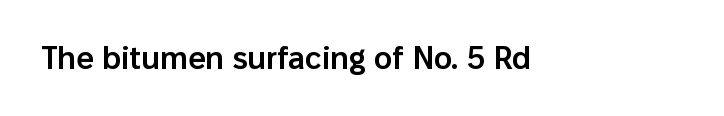
{"serif": "no", "italic": "no", "bold": "semi", "weight": "semibold", "width": "normal", "stroke_contrast": "low", "x_height": "medium", "monospaced": "no", "underline": "no", "letter_spacing": "normal", "letter_spacing_em": 0.0, "glyph_px": 31}
